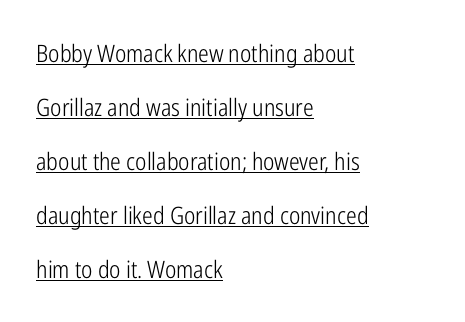
{"italic": "no", "bold": "no", "underline": "yes", "align": "left", "line_spacing": "loose", "line_spacing_ratio": 2.25, "letter_spacing": "normal", "letter_spacing_em": 0.0, "glyph_px": 24}
